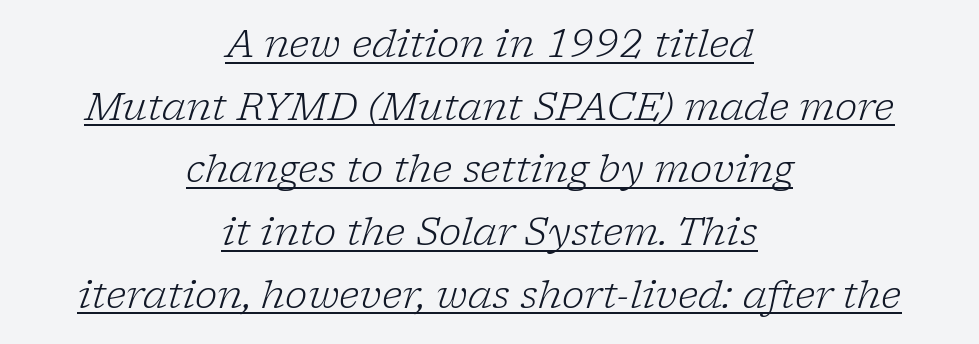
The image shows 38 px light serif type, italic (leaning right); set centered, normal line spacing (1.65x), normal letter spacing, underlined; low stroke contrast and a medium x-height.
